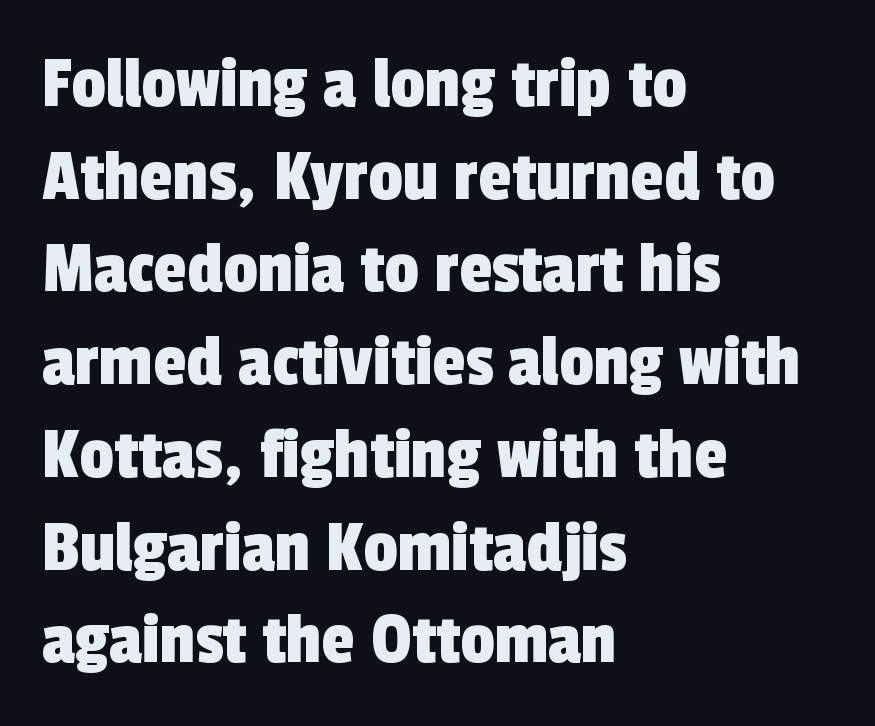
The image shows 76 px condensed sans-serif type; set left-aligned, line spacing 1.22x, normal letter spacing, not underlined; a medium x-height.
